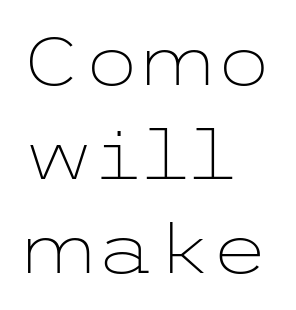
This sample uses a sans-serif face. Only glyphs here, with clear space below each row. The vertical gap from one line to the next is medium. A student would call this left alignment; a typographer would say flush left, rag right. This is the regular roman posture of the typeface.
